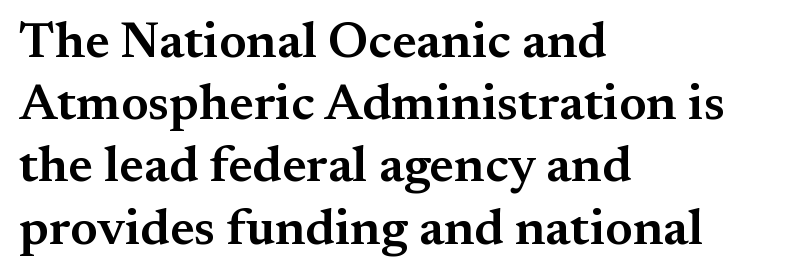
Q: Is the text bold? A: Semi-bold.
Q: Is the text italic (slanted)? A: No, it is upright.
Q: Is the typeface a serif or a sans-serif typeface? A: Serif.
Q: Is the text underlined? A: No.
Q: How is the paragraph aligned? A: Left-aligned.
Q: Is the spacing between letters normal or unusually wide? A: Normal.
Q: Width (condensed, normal, or wide)? A: Normal.
Q: Stroke contrast? A: Medium.
Q: x-height? A: Small.
Q: Monospaced? A: No.
